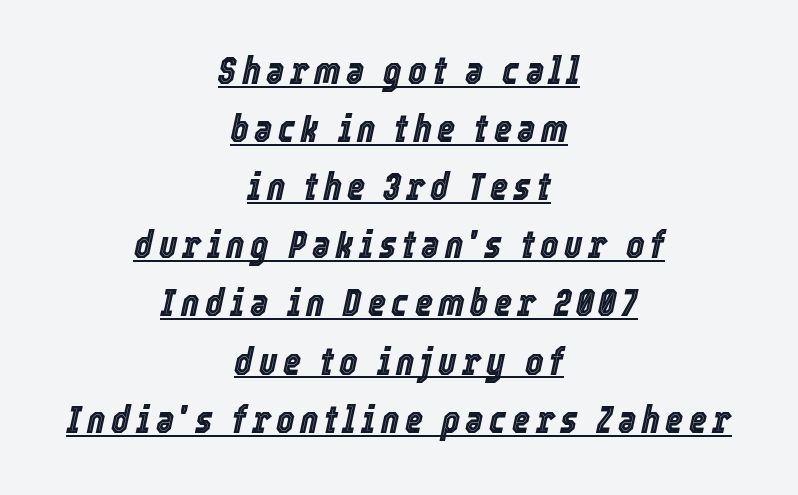
Q: Is the text italic (slanted)? A: Yes, it leans right by about 12 degrees.
Q: Is the text underlined? A: Yes.
Q: How is the paragraph aligned? A: Centered.
Q: Is the spacing between lines tight, normal or loose? A: Normal.
Q: Width (condensed, normal, or wide)? A: Condensed.
Q: x-height? A: Medium.
Q: Monospaced? A: No.
